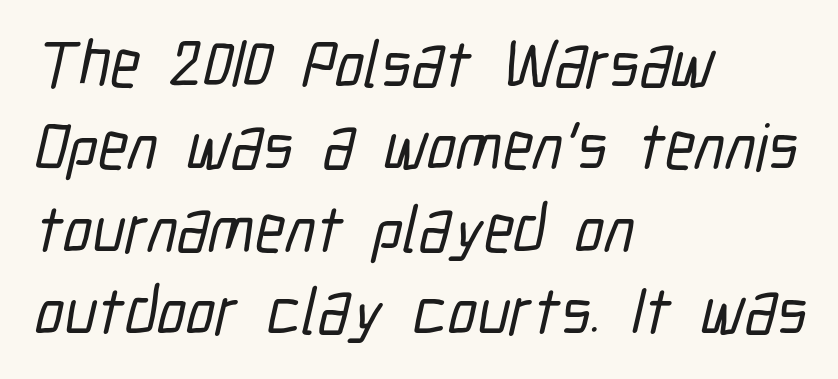
Q: Is the typeface a serif or a sans-serif typeface? A: Sans-serif.
Q: Is the text underlined? A: No.
Q: How is the paragraph aligned? A: Left-aligned.
Q: Is the spacing between letters normal or unusually wide? A: Normal.
Q: Is the spacing between lines tight, normal or loose? A: Normal.
Q: Width (condensed, normal, or wide)? A: Condensed.
Q: Stroke contrast? A: Low.
Q: x-height? A: Medium.
Q: Monospaced? A: No.
